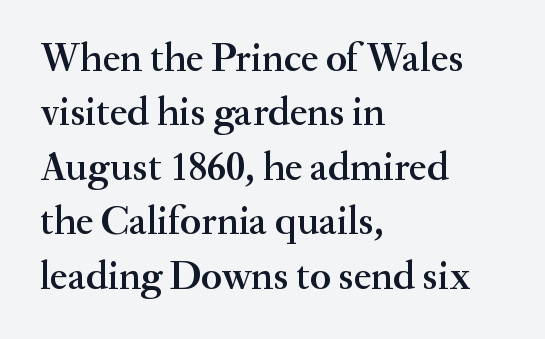
{"serif": "yes", "italic": "no", "bold": "semi", "weight": "semibold", "width": "normal", "stroke_contrast": "medium", "x_height": "small", "monospaced": "no", "underline": "no", "align": "left", "line_spacing": "normal", "line_spacing_ratio": 1.36, "letter_spacing": "normal", "letter_spacing_em": 0.0, "glyph_px": 40}
